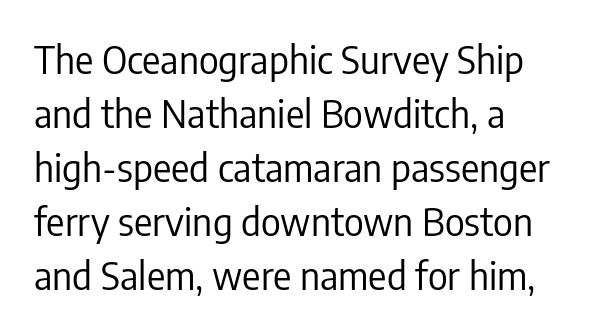
{"serif": "no", "italic": "no", "bold": "no", "weight": "regular", "width": "condensed", "stroke_contrast": "low", "x_height": "medium", "monospaced": "no", "underline": "no", "align": "left", "line_spacing": "normal", "line_spacing_ratio": 1.42, "letter_spacing": "normal", "letter_spacing_em": 0.0, "glyph_px": 38}
